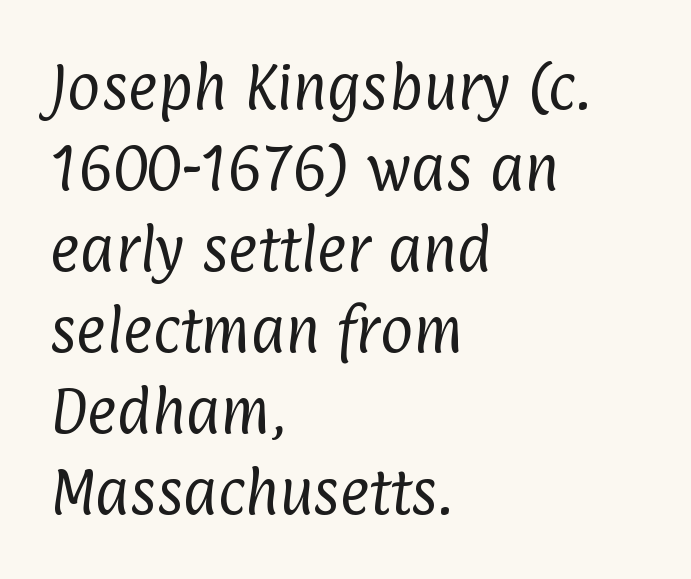
{"serif": "no", "bold": "no", "weight": "regular", "width": "condensed", "stroke_contrast": "low", "x_height": "medium", "monospaced": "no", "underline": "no", "align": "left", "line_spacing": "normal", "line_spacing_ratio": 1.59, "letter_spacing": "normal", "letter_spacing_em": 0.0, "glyph_px": 51}
